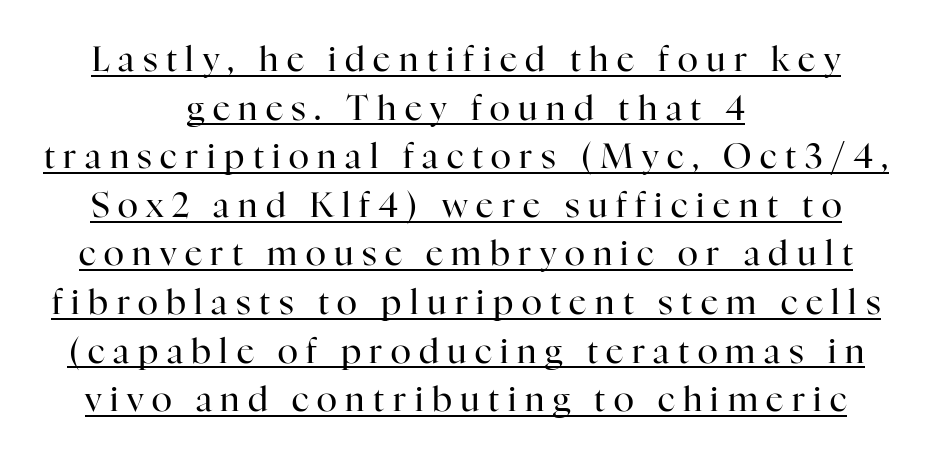
Q: Is the text bold? A: No.
Q: Is the text italic (slanted)? A: No, it is upright.
Q: Is the typeface a serif or a sans-serif typeface? A: Serif.
Q: Is the text underlined? A: Yes.
Q: How is the paragraph aligned? A: Centered.
Q: Is the spacing between letters normal or unusually wide? A: Unusually wide.
Q: Is the spacing between lines tight, normal or loose? A: Normal.
Q: Width (condensed, normal, or wide)? A: Normal.
Q: Stroke contrast? A: High.
Q: x-height? A: Medium.
Q: Monospaced? A: No.
